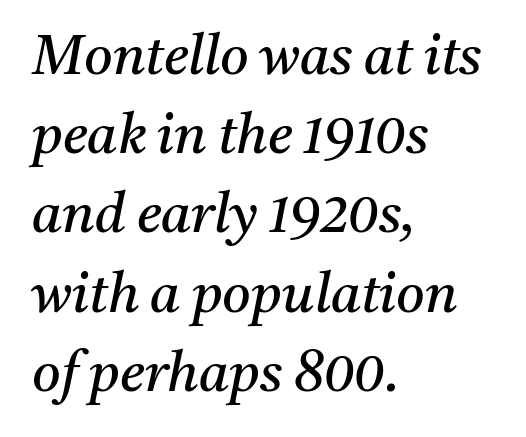
The image shows 55 px regular-weight serif type, italic (leaning right); set left-aligned, normal line spacing (1.44x), normal letter spacing, not underlined; medium stroke contrast and a medium x-height.
